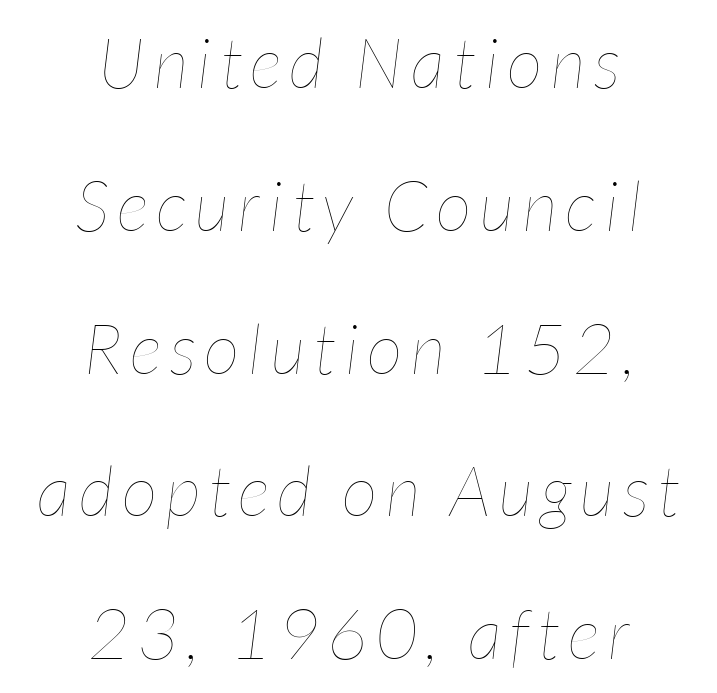
The designer dialed line spacing up above the default. Does the lettering tilt? It does — this is italic. The weight would be labelled regular, book, light, or lighter still. The whitespace from short lines is split evenly between both sides. Glance below the letters and you will spot only blank space.
